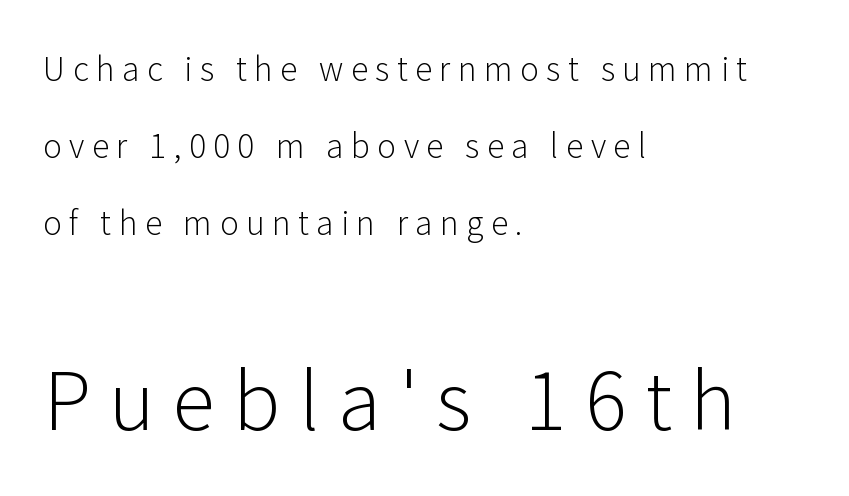
The image shows 79 px light sans-serif type, upright; set left-aligned, loose line spacing (2.41x), unusually wide letter spacing (+0.23 em), not underlined; the second (bottom) block is 2.47x larger; low stroke contrast and a medium x-height.
